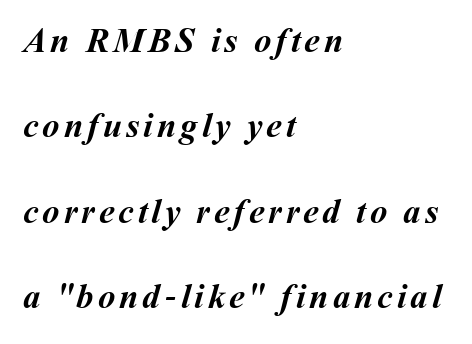
Q: Is the text bold? A: Yes.
Q: Is the text underlined? A: No.
Q: How is the paragraph aligned? A: Left-aligned.
Q: Is the spacing between lines tight, normal or loose? A: Loose.
Q: Width (condensed, normal, or wide)? A: Normal.
Q: Stroke contrast? A: Medium.
Q: x-height? A: Medium.
Q: Monospaced? A: No.
